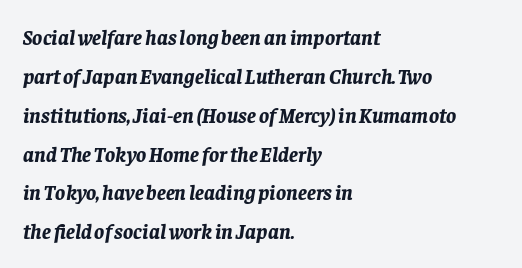
The image shows 21 px bold type, italic (leaning right); set left-aligned, line spacing 1.85x, normal letter spacing, not underlined.
